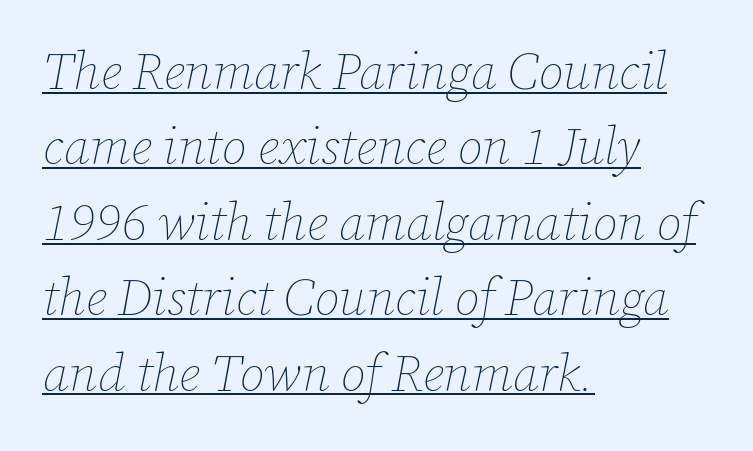
The rendering anchors every line to the left-hand side. The rendering keeps characters at their native spacing. No heavy texture on the line: the type isn't bold. The face used here has a pronounced slope to its letters. Successive baselines arrive at the customary interval. The letters advance in unequal steps, a hallmark of proportional type.
